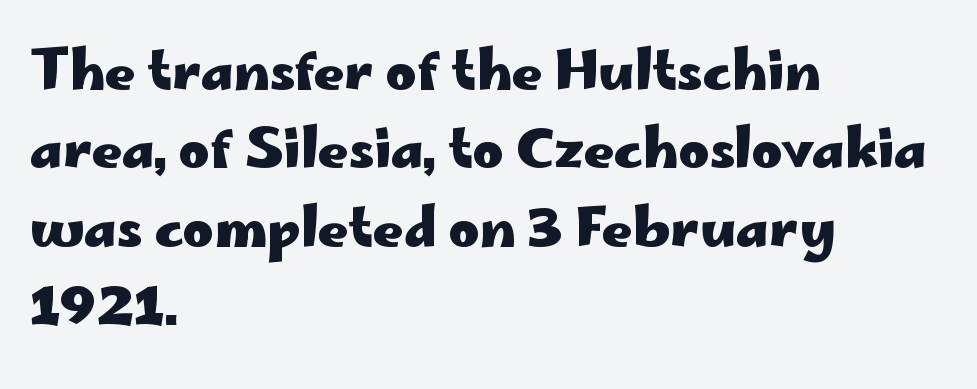
{"serif": "no", "italic": "no", "bold": "yes", "weight": "heavy", "width": "wide", "stroke_contrast": "low", "x_height": "small", "monospaced": "no", "underline": "no", "align": "left", "line_spacing": "normal", "line_spacing_ratio": 1.48, "letter_spacing": "normal", "letter_spacing_em": 0.0, "glyph_px": 53}
